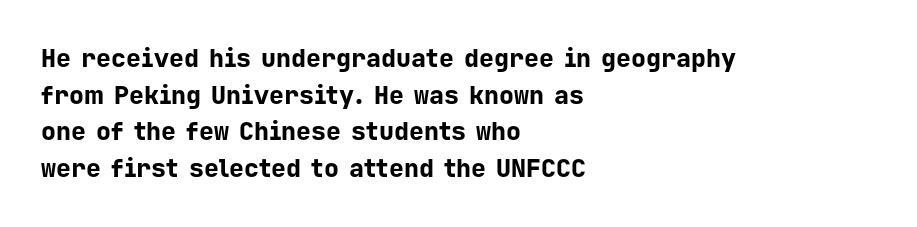
Compared with an ordinary text face, these strokes are far heavier — a full bold. Tall strokes in this sample are plumb rather than angled. Reading down the block, your eye returns to a fixed left position each line. The space directly below the letters is spotless. Leading matches the norm, producing a regular column. The type is set solid horizontally, with unmodified tracking.
